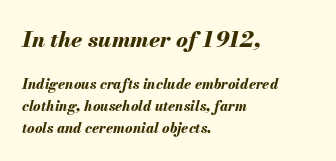
Clear beneath every line of the passage. Line beginnings align vertically; line endings do not. When letters slant like this, we call the style italic. Regarding leading, the lines here are spaced in the standard way.
